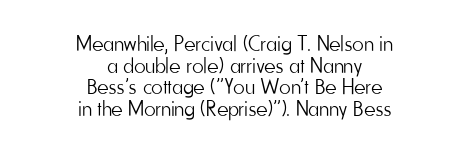
{"italic": "no", "bold": "no", "underline": "no", "align": "center", "line_spacing": "tight", "line_spacing_ratio": 0.98, "letter_spacing": "normal", "letter_spacing_em": 0.0, "glyph_px": 22}
